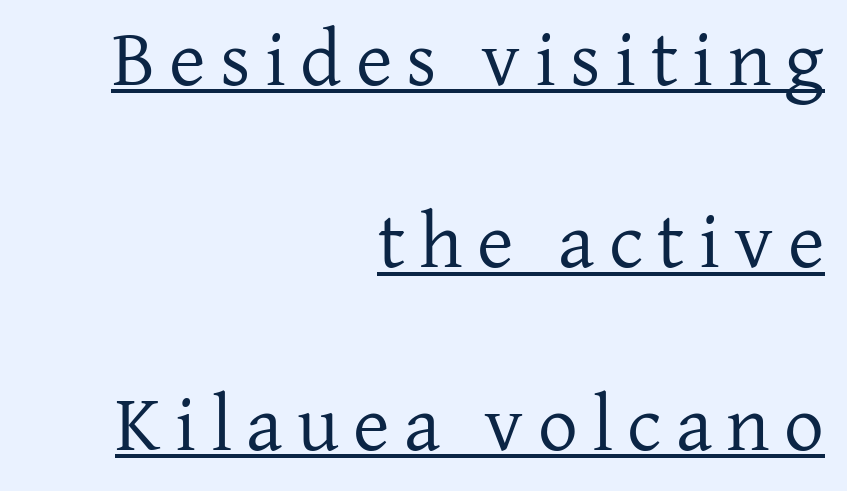
{"serif": "yes", "italic": "no", "bold": "no", "weight": "regular", "width": "normal", "stroke_contrast": "low", "x_height": "medium", "monospaced": "no", "underline": "yes", "align": "right", "line_spacing": "loose", "line_spacing_ratio": 2.31, "glyph_px": 79}
